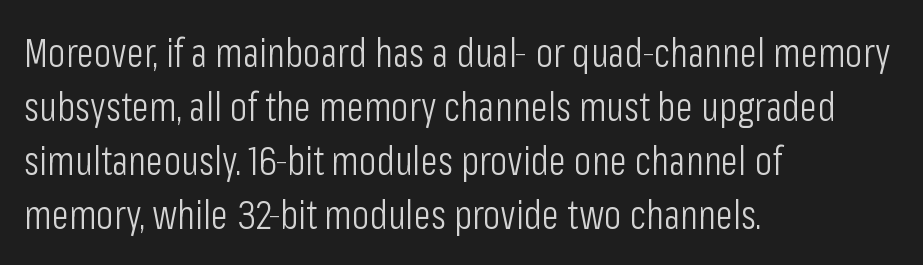
{"serif": "no", "italic": "no", "bold": "no", "weight": "light", "width": "condensed", "stroke_contrast": "low", "x_height": "medium", "monospaced": "no", "underline": "no", "align": "left", "line_spacing": "normal", "line_spacing_ratio": 1.35, "letter_spacing": "normal", "letter_spacing_em": 0.0, "glyph_px": 40}
